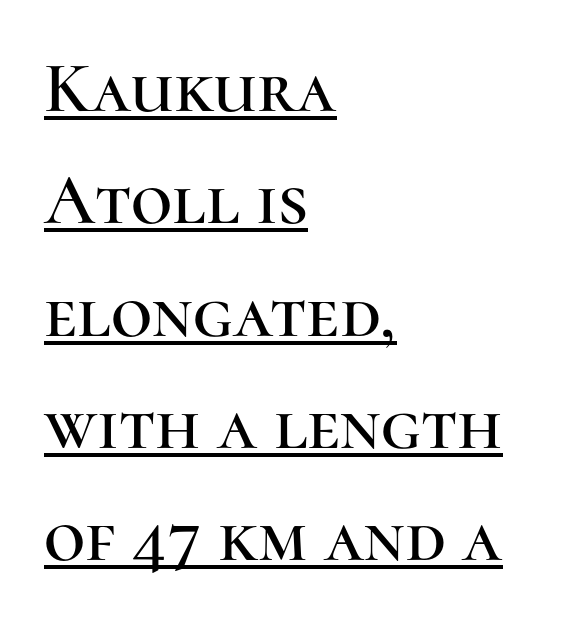
Each line of the rendering has a horizontal stroke beneath the glyphs. A typesetter would call this leading conventional body-copy spacing. A typesetter would call this zero additional tracking. The font's upright variant was chosen for this text. Character widths vary here, with narrow letters taking less room than wide ones. Letterform terminals end in serifs throughout the passage.
